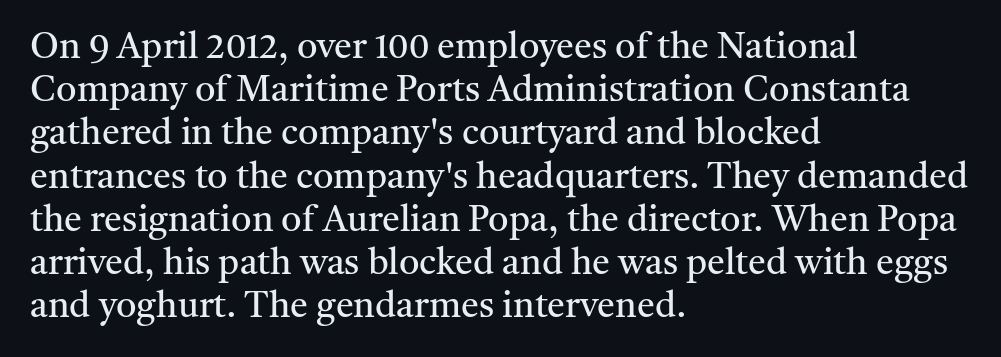
Q: Is the text bold? A: No.
Q: Is the text italic (slanted)? A: No, it is upright.
Q: Is the typeface a serif or a sans-serif typeface? A: Serif.
Q: Is the text underlined? A: No.
Q: How is the paragraph aligned? A: Left-aligned.
Q: Is the spacing between letters normal or unusually wide? A: Normal.
Q: Width (condensed, normal, or wide)? A: Normal.
Q: Stroke contrast? A: Medium.
Q: x-height? A: Medium.
Q: Monospaced? A: No.
